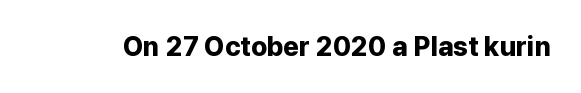
What stands out about the letter spacing? Nothing — it is the standard amount. No italicization has been applied; the sample stays upright. The gap between lines stays unmarked. Thick stems and heavy bowls — unmistakably bold.
